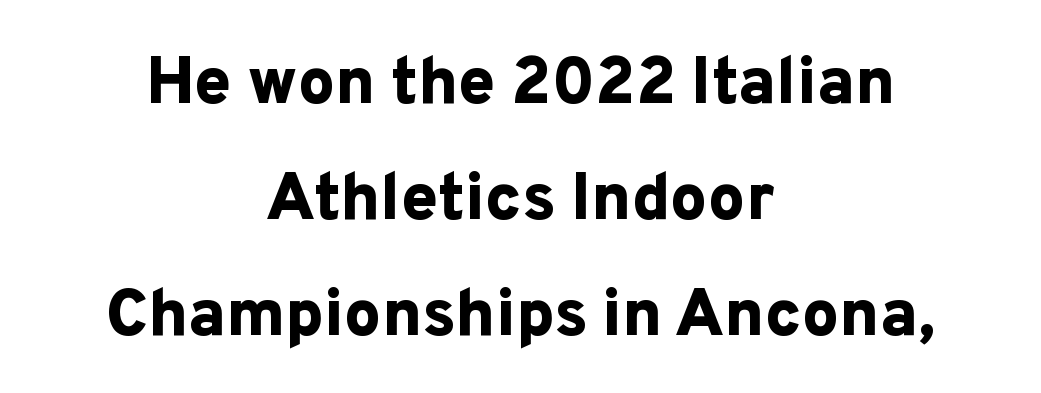
The image shows 66 px bold sans-serif type, upright; set centered, line spacing 1.76x, normal letter spacing, not underlined; low stroke contrast and a medium x-height.
